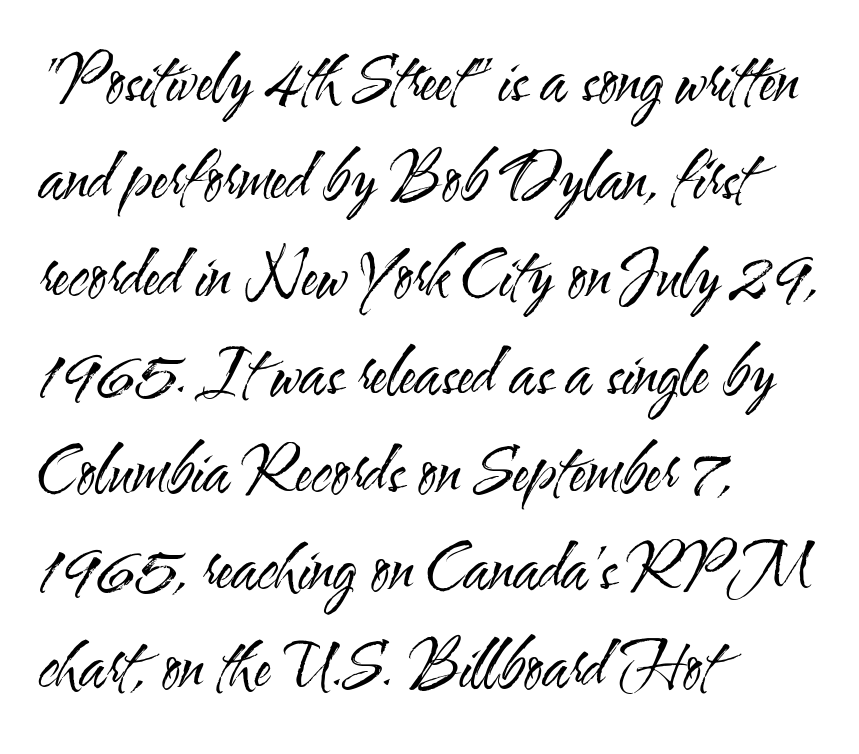
The image shows 63 px regular-weight, condensed sans-serif type; set left-aligned, normal line spacing (1.55x), normal letter spacing, not underlined; medium stroke contrast and a small x-height.
